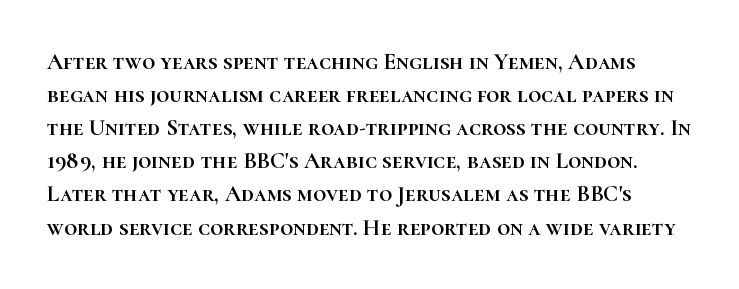
The image shows 23 px text type, upright; set normal line spacing (1.44x), normal letter spacing, not underlined.
